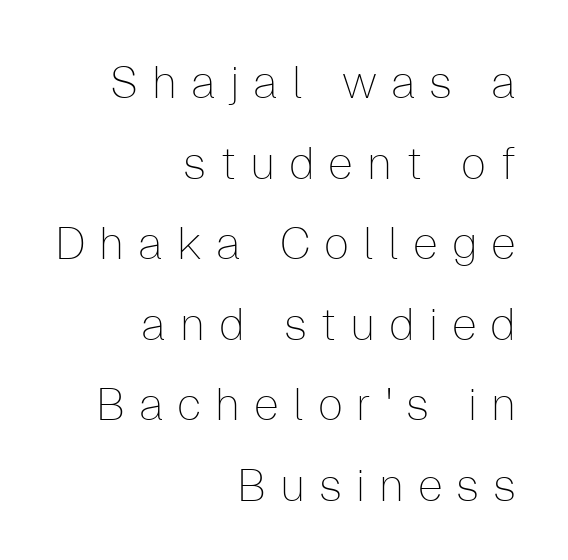
The image shows 45 px thin sans-serif type, upright; set right-aligned, line spacing 1.79x, unusually wide letter spacing (+0.31 em), not underlined; low stroke contrast and a medium x-height.
